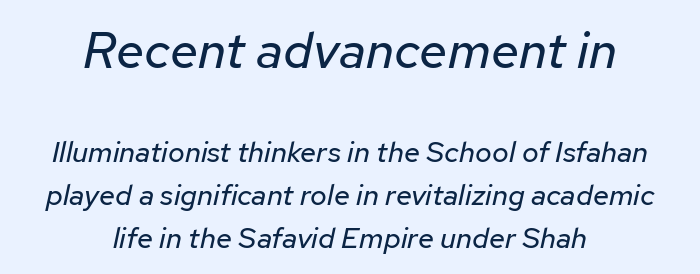
{"italic": "yes", "lean": "right", "slant_degrees": 12, "bold": "no", "weight": "regular", "width": "normal", "stroke_contrast": "low", "x_height": "medium", "monospaced": "no", "underline": "no", "align": "center", "line_spacing": "normal", "line_spacing_ratio": 1.48, "letter_spacing": "normal", "letter_spacing_em": 0.0, "larger_block": "first", "size_ratio": 1.76, "glyph_px": 51}
